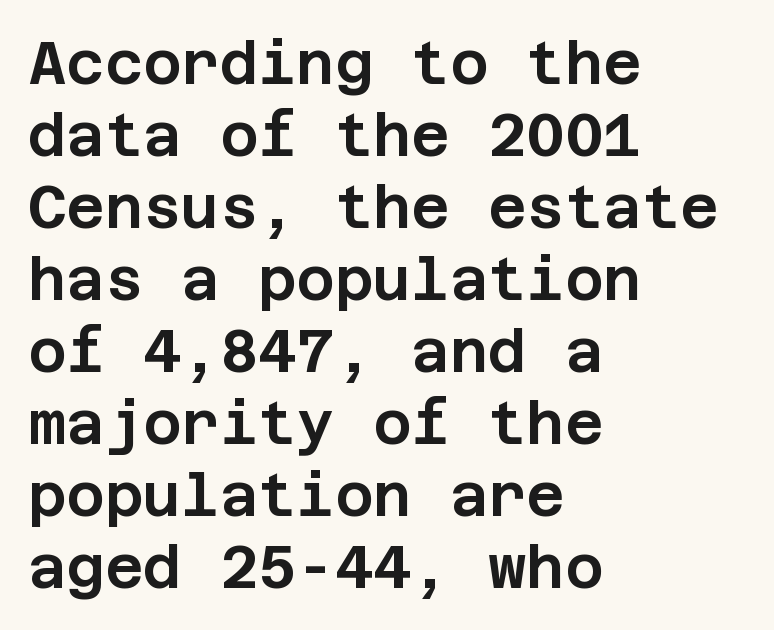
{"serif": "no", "italic": "no", "width": "normal", "stroke_contrast": "low", "x_height": "large", "underline": "no", "align": "left", "line_spacing_ratio": 1.22, "letter_spacing": "normal", "letter_spacing_em": 0.0, "glyph_px": 59}
